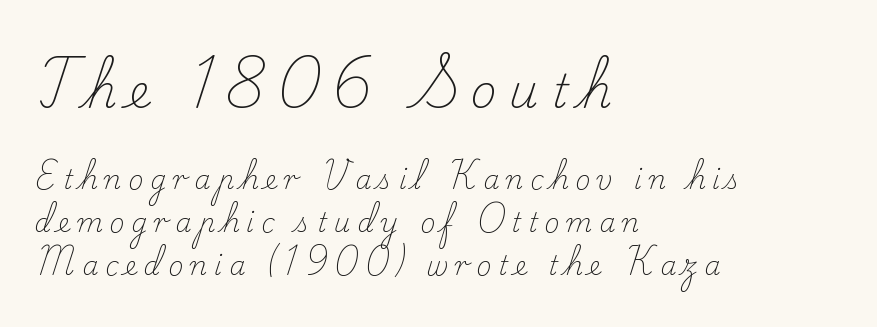
Bigger letters appear in the top chunk; the bottom chunk is reduced. Layout note: lines flush left. The gap between lines stays unmarked.
